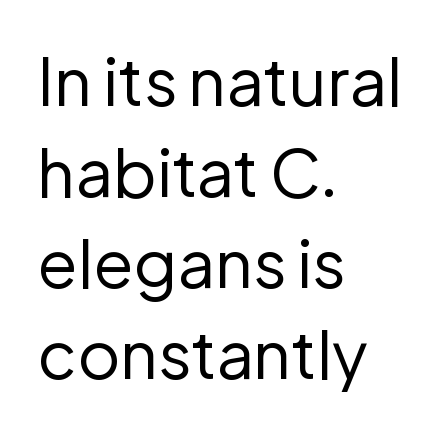
The letters carry no serifs — their stems end cleanly without finishing strokes. The tracking reads as untouched default to a designer's eye. A typesetter would call this proportional, since set widths differ per character. Every row of glyphs begins at an identical x-position on the left. The baseline area is clear.
